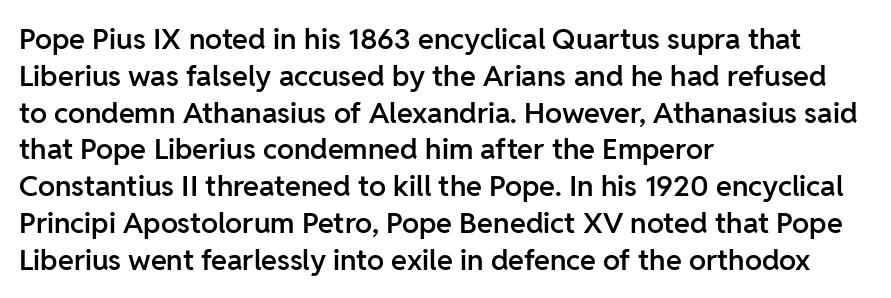
{"serif": "no", "italic": "no", "bold": "semi", "weight": "semibold", "width": "normal", "stroke_contrast": "low", "x_height": "medium", "monospaced": "no", "underline": "no", "align": "left", "line_spacing": "normal", "line_spacing_ratio": 1.27, "letter_spacing": "normal", "letter_spacing_em": 0.0, "glyph_px": 29}
